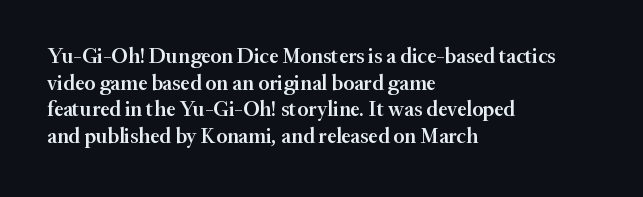
The image shows 21 px text type, upright; set left-aligned, normal line spacing (1.27x), normal letter spacing, not underlined.
